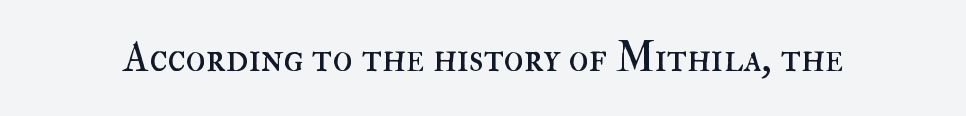
Q: Is the text bold? A: No.
Q: Is the text italic (slanted)? A: No, it is upright.
Q: Is the text underlined? A: No.
Q: Is the spacing between letters normal or unusually wide? A: Normal.
Q: Width (condensed, normal, or wide)? A: Normal.
Q: Stroke contrast? A: High.
Q: x-height? A: Small.
Q: Monospaced? A: No.
